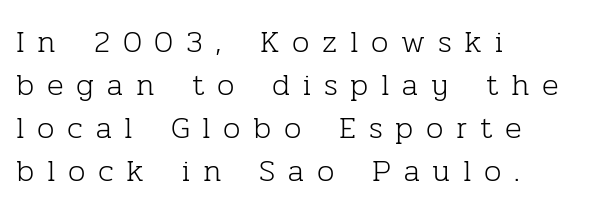
The designer went with a serif here, giving each stem small feet. Descenders are the only things crossing below the line. Nope, not italic — everything's standing straight. What's the leading like? Ordinary, nothing unusual.
